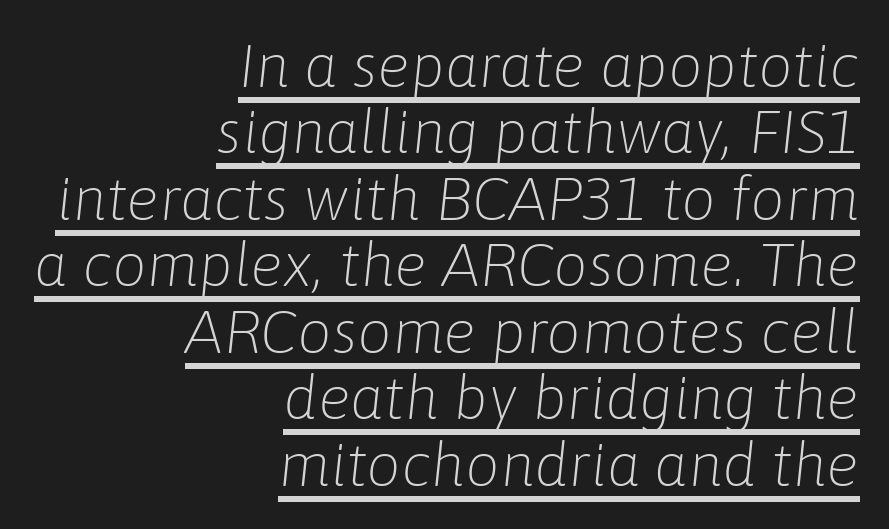
Q: Is the text bold? A: No.
Q: Is the text italic (slanted)? A: Yes, it leans right by about 6 degrees.
Q: Is the text underlined? A: Yes.
Q: How is the paragraph aligned? A: Right-aligned.
Q: Is the spacing between letters normal or unusually wide? A: Normal.
Q: Is the spacing between lines tight, normal or loose? A: Tight.
Q: Width (condensed, normal, or wide)? A: Normal.
Q: Stroke contrast? A: Low.
Q: x-height? A: Medium.
Q: Monospaced? A: No.
